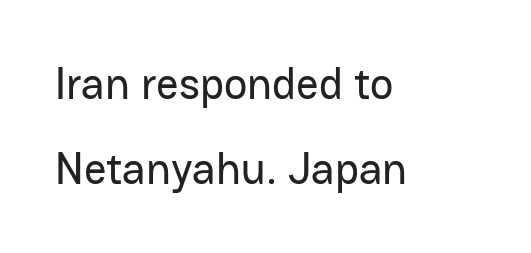
The image shows 44 px sans-serif type, upright; set left-aligned, loose line spacing (1.94x), normal letter spacing, not underlined; low stroke contrast and a medium x-height.
